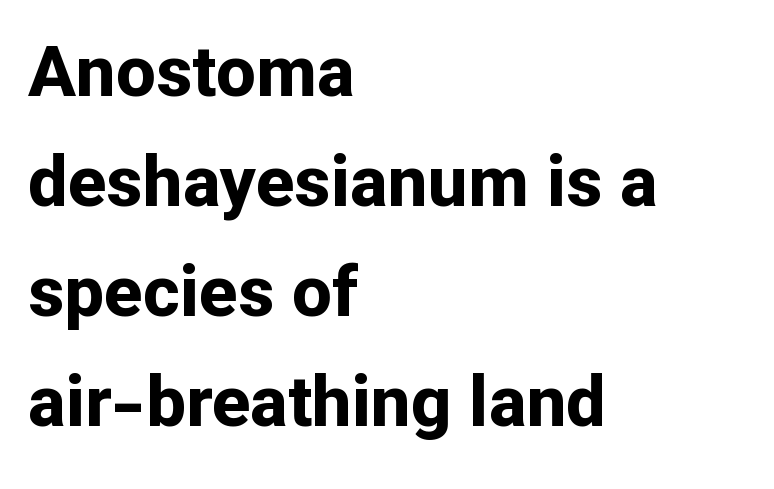
Q: Is the text bold? A: Yes.
Q: Is the text italic (slanted)? A: No, it is upright.
Q: Is the typeface a serif or a sans-serif typeface? A: Sans-serif.
Q: Is the text underlined? A: No.
Q: How is the paragraph aligned? A: Left-aligned.
Q: Is the spacing between letters normal or unusually wide? A: Normal.
Q: Is the spacing between lines tight, normal or loose? A: Normal.
Q: Width (condensed, normal, or wide)? A: Normal.
Q: Stroke contrast? A: Low.
Q: x-height? A: Medium.
Q: Monospaced? A: No.
